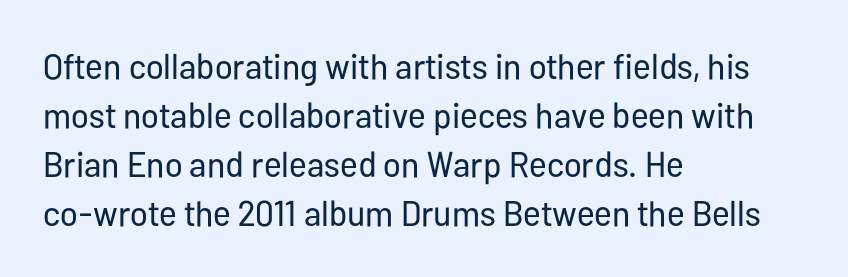
{"serif": "no", "italic": "no", "bold": "no", "weight": "regular", "width": "condensed", "stroke_contrast": "low", "x_height": "medium", "monospaced": "no", "underline": "no", "align": "left", "line_spacing": "normal", "line_spacing_ratio": 1.36, "letter_spacing": "normal", "letter_spacing_em": 0.0, "glyph_px": 36}
